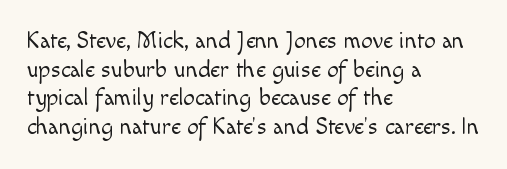
The lines sit at an ordinary, default distance from one another. The text block is weighted toward the left margin, trailing off unevenly rightward. Tracking value appears to be zero — textbook default spacing. Has an underline been added? It has not. Stroke mass is kept to a normal reading level or below.
